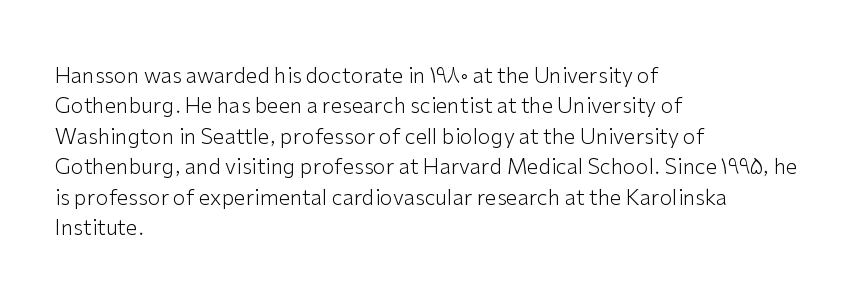
Q: Is the text bold? A: No.
Q: Is the text italic (slanted)? A: No, it is upright.
Q: Is the text underlined? A: No.
Q: How is the paragraph aligned? A: Left-aligned.
Q: Is the spacing between letters normal or unusually wide? A: Normal.
Q: Is the spacing between lines tight, normal or loose? A: Normal.
